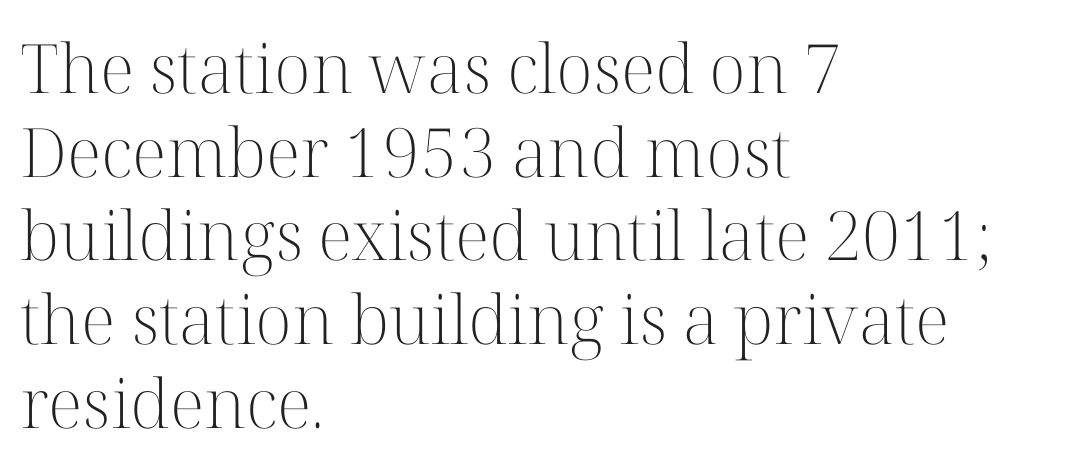
Q: Is the text bold? A: No.
Q: Is the text italic (slanted)? A: No, it is upright.
Q: Is the typeface a serif or a sans-serif typeface? A: Serif.
Q: Is the text underlined? A: No.
Q: How is the paragraph aligned? A: Left-aligned.
Q: Is the spacing between letters normal or unusually wide? A: Normal.
Q: Width (condensed, normal, or wide)? A: Normal.
Q: Stroke contrast? A: High.
Q: x-height? A: Medium.
Q: Monospaced? A: No.
